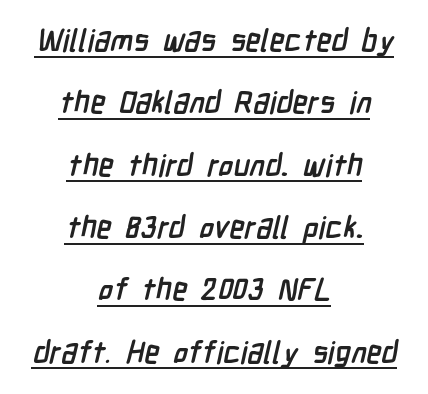
{"serif": "no", "bold": "yes", "weight": "semibold", "width": "condensed", "stroke_contrast": "low", "x_height": "medium", "monospaced": "no", "underline": "yes", "align": "center", "line_spacing": "loose", "line_spacing_ratio": 2.01, "letter_spacing": "normal", "letter_spacing_em": 0.0, "glyph_px": 31}
